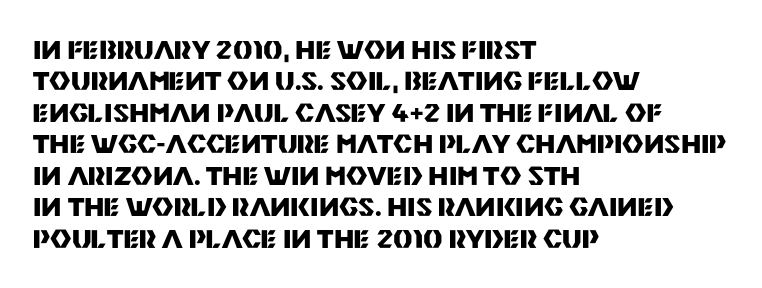
The image shows 26 px bold type, upright; set left-aligned, line spacing 1.21x, normal letter spacing, not underlined.
